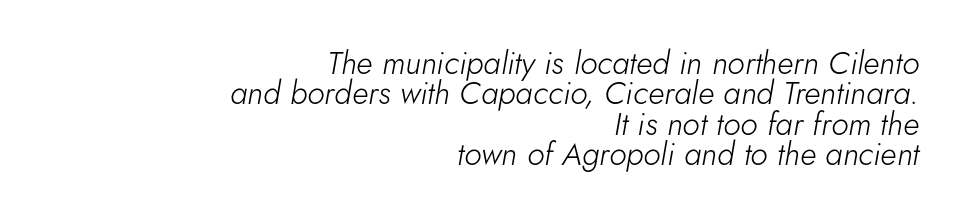
The image shows 32 px light type, italic (leaning right); set right-aligned, tight line spacing (0.95x), normal letter spacing, not underlined; low stroke contrast and a small x-height.
